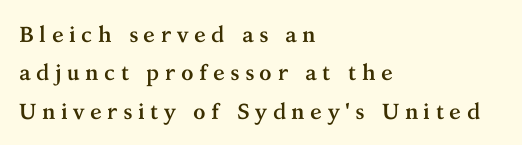
Q: Is the text bold? A: Yes.
Q: Is the text italic (slanted)? A: No, it is upright.
Q: Is the text underlined? A: No.
Q: How is the paragraph aligned? A: Left-aligned.
Q: Is the spacing between letters normal or unusually wide? A: Unusually wide.
